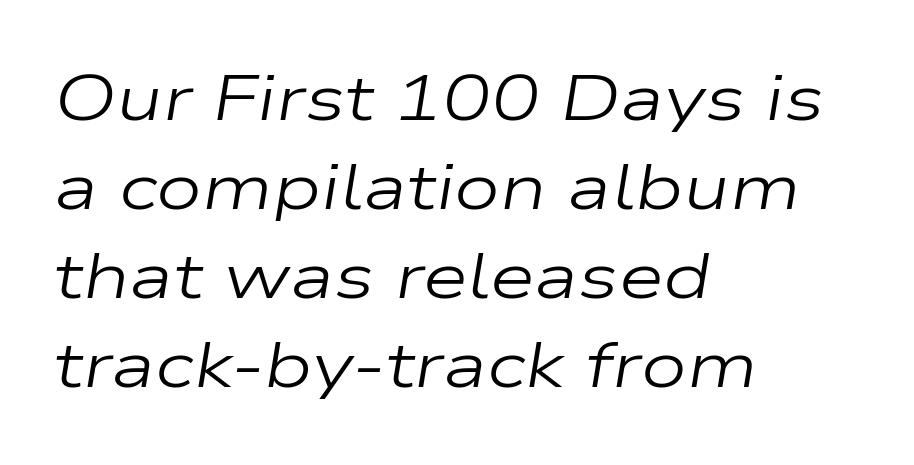
Posture: slanted. If you drew a ruler down the left edge, every line would touch it. Nothing heavy about these letters — not bold at all. Reading down the column, the eye jumps a familiar distance to each next line.
